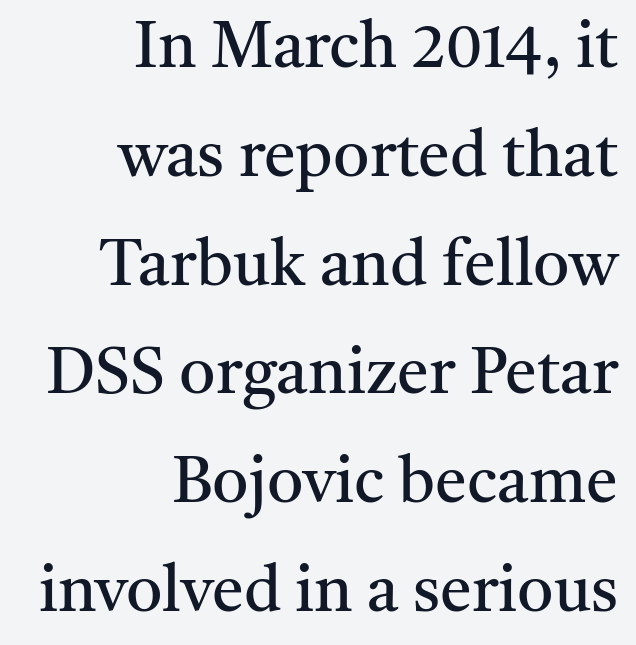
Q: Is the text bold? A: No.
Q: Is the text italic (slanted)? A: No, it is upright.
Q: Is the typeface a serif or a sans-serif typeface? A: Serif.
Q: Is the text underlined? A: No.
Q: How is the paragraph aligned? A: Right-aligned.
Q: Is the spacing between letters normal or unusually wide? A: Normal.
Q: Is the spacing between lines tight, normal or loose? A: Normal.
Q: Width (condensed, normal, or wide)? A: Normal.
Q: Stroke contrast? A: Medium.
Q: x-height? A: Medium.
Q: Monospaced? A: No.
